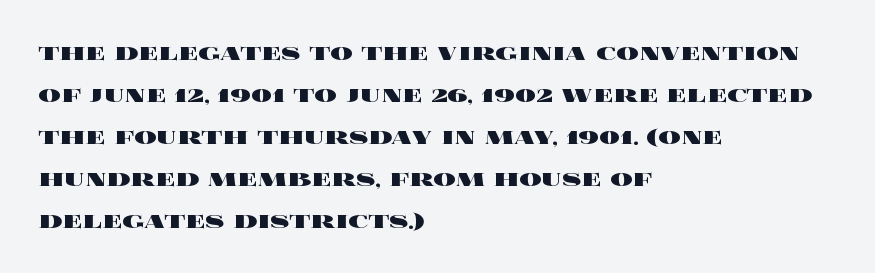
Bold? Absolutely — the strokes are thick and heavy. Each word holds together tightly as a unit, with standard inter-letter gaps. Descenders are the only things crossing below the line. Every character sits straight up, as roman type does. Is there much room between lines? A standard amount, neither cramped nor airy. Spacing verdict: proportional, widths tailored to each character.
